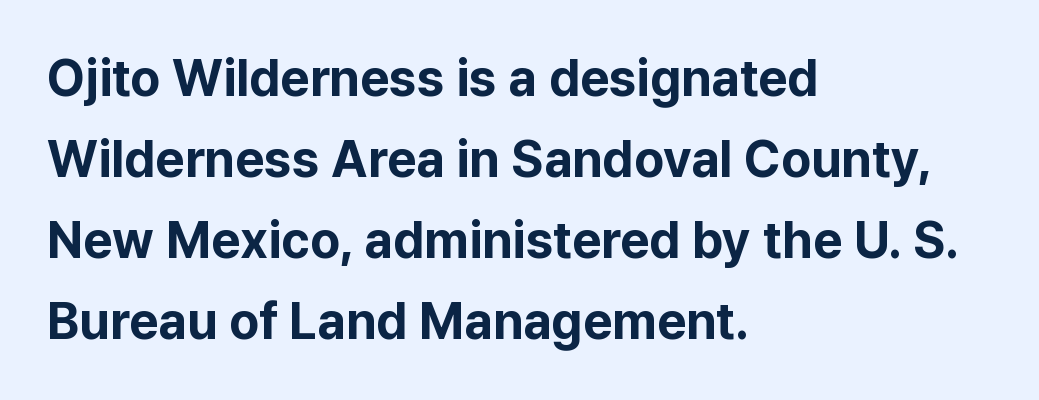
The image shows 51 px bold sans-serif type, upright; set left-aligned, normal line spacing (1.59x), normal letter spacing, not underlined; low stroke contrast and a medium x-height.
